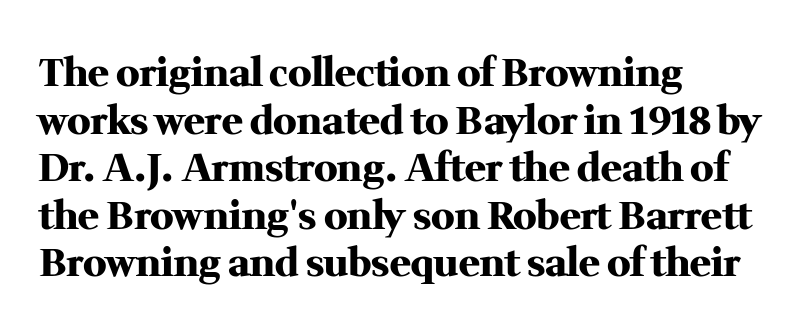
The image shows 39 px heavy serif type, upright; set left-aligned, line spacing 1.22x, normal letter spacing, not underlined; medium stroke contrast and a medium x-height.
